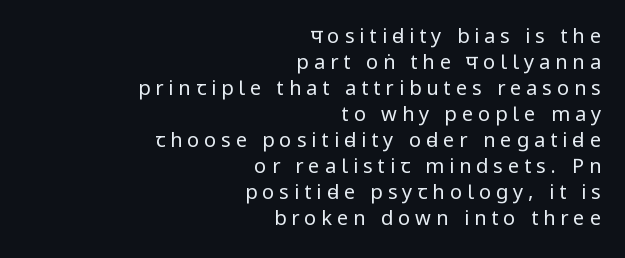
The image shows 20 px text type, upright; set right-aligned, normal line spacing (1.3x), unusually wide letter spacing (+0.25 em), not underlined.
